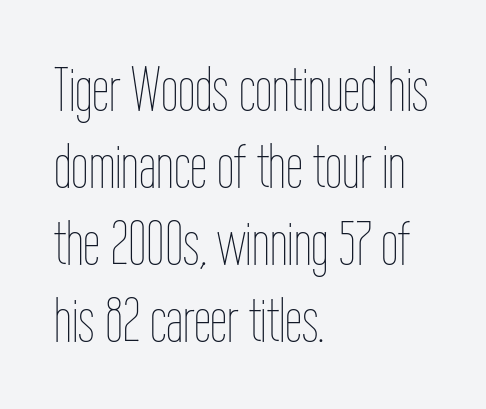
Q: Is the text bold? A: No.
Q: Is the text italic (slanted)? A: No, it is upright.
Q: Is the text underlined? A: No.
Q: How is the paragraph aligned? A: Left-aligned.
Q: Is the spacing between letters normal or unusually wide? A: Normal.
Q: Width (condensed, normal, or wide)? A: Condensed.
Q: Stroke contrast? A: Low.
Q: x-height? A: Medium.
Q: Monospaced? A: No.
